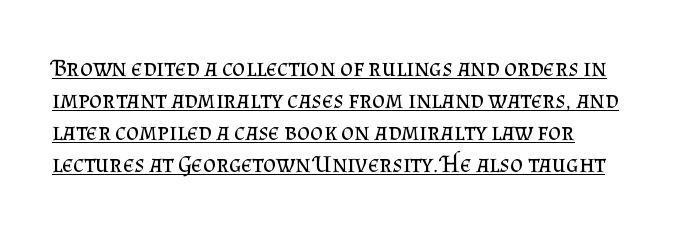
Weight: regular or lighter. A continuous stroke trails under the words, as in a hyperlink. The letterforms sit shoulder to shoulder at normal distance. Notice how descenders clear the ascenders below comfortably — that's standard leading. Notice how the stems are strictly vertical — no italics here.
